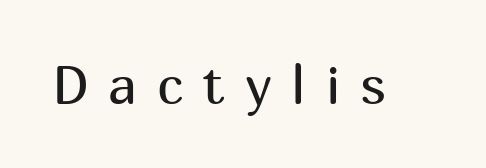
The rendering shows plain stroke endings on the letterforms — a sans-serif design. Looks like regular typesetting: each glyph gets only the width it needs. These lines have a slow, spaced-out rhythm from letter to letter. You can tell it's not italic because the verticals are truly vertical. Is the type heavy? It reads as light-to-regular instead. Clear beneath every line of the passage.
